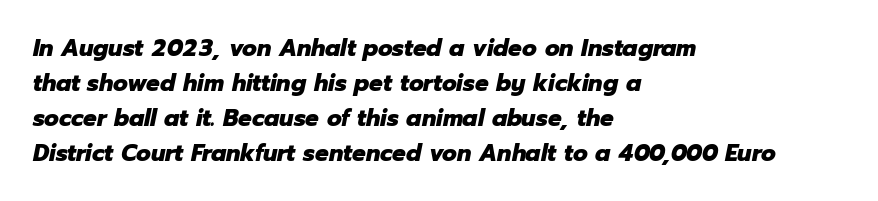
Look at the tracking — it's just the regular setting, nothing added. Heavy, bold letterforms. Yep, that's italic — everything's leaning. The paragraph shown leans on its left margin. Nobody drew a line under any word here.
